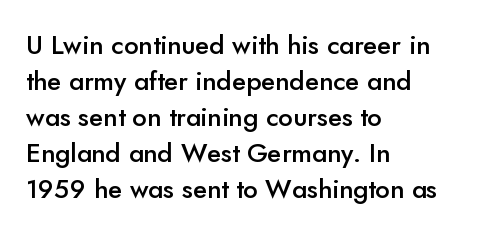
{"italic": "no", "bold": "semi", "underline": "no", "align": "left", "line_spacing": "normal", "line_spacing_ratio": 1.38, "letter_spacing": "normal", "letter_spacing_em": 0.0, "glyph_px": 26}
